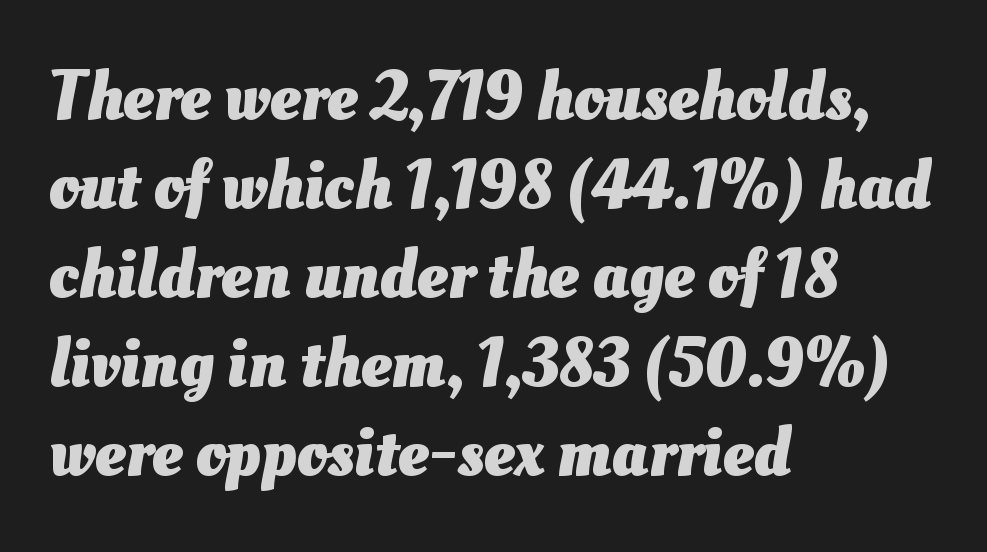
{"bold": "yes", "weight": "heavy", "width": "normal", "stroke_contrast": "medium", "x_height": "small", "monospaced": "no", "underline": "no", "align": "left", "line_spacing": "normal", "line_spacing_ratio": 1.29, "letter_spacing": "normal", "letter_spacing_em": 0.0, "glyph_px": 69}
